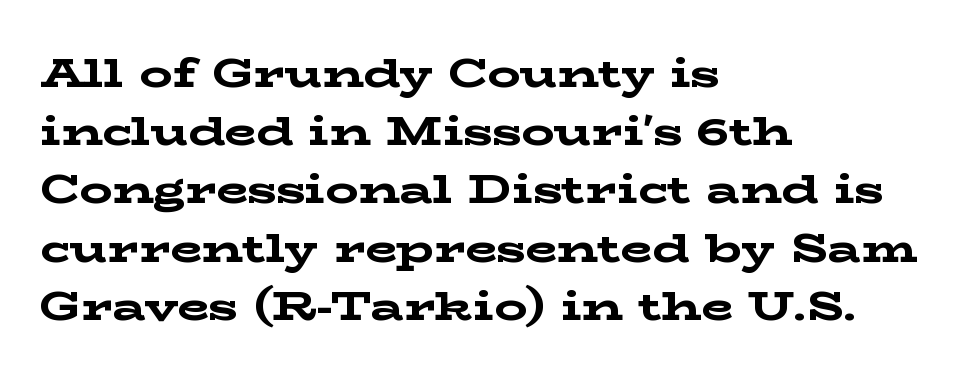
The image shows 41 px bold, wide serif type, upright; set left-aligned, normal line spacing (1.42x), normal letter spacing, not underlined; low stroke contrast and a medium x-height.
